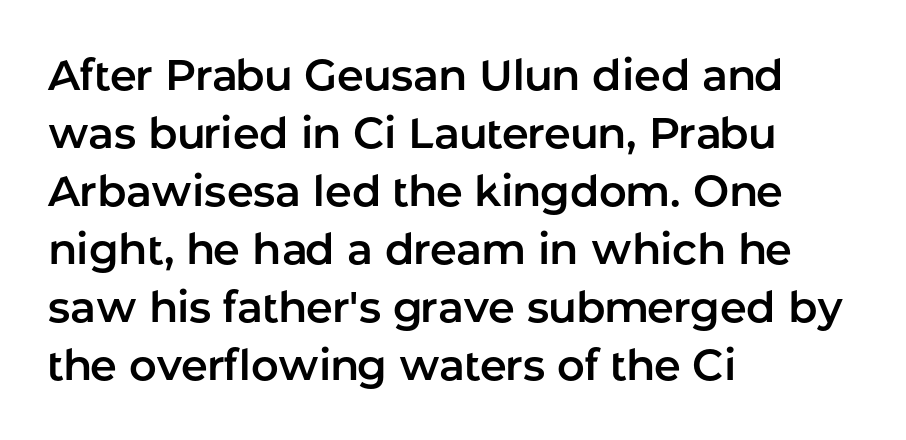
Q: Is the text italic (slanted)? A: No, it is upright.
Q: Is the typeface a serif or a sans-serif typeface? A: Sans-serif.
Q: Is the text underlined? A: No.
Q: How is the paragraph aligned? A: Left-aligned.
Q: Is the spacing between letters normal or unusually wide? A: Normal.
Q: Is the spacing between lines tight, normal or loose? A: Normal.
Q: Width (condensed, normal, or wide)? A: Normal.
Q: Stroke contrast? A: Low.
Q: x-height? A: Medium.
Q: Monospaced? A: No.
